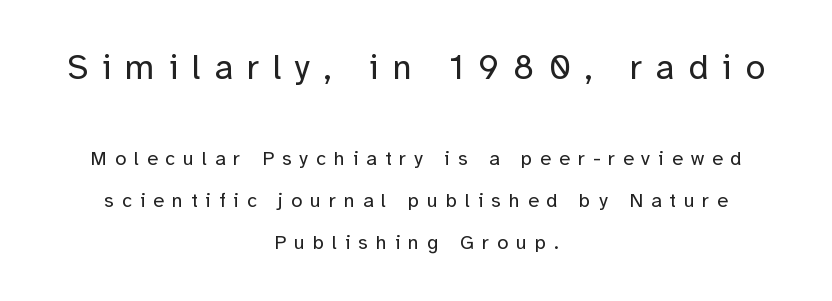
The image shows 35 px regular-weight sans-serif type, upright; set centered, loose line spacing (2.1x), unusually wide letter spacing (+0.4 em), not underlined; the first (top) block is 1.75x larger; low stroke contrast and a medium x-height.
